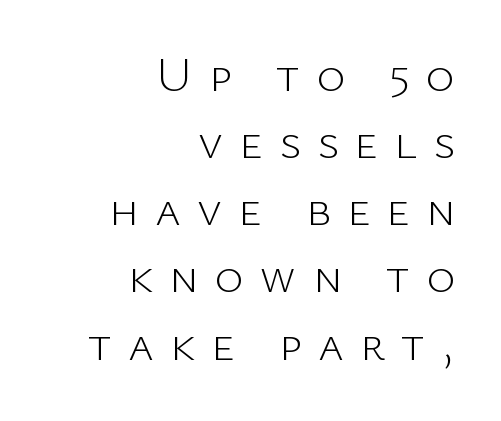
{"serif": "no", "italic": "no", "bold": "no", "weight": "light", "width": "normal", "stroke_contrast": "low", "x_height": "medium", "monospaced": "no", "underline": "no", "align": "right", "line_spacing": "normal", "line_spacing_ratio": 1.37, "letter_spacing": "wide", "letter_spacing_em": 0.33, "glyph_px": 49}
